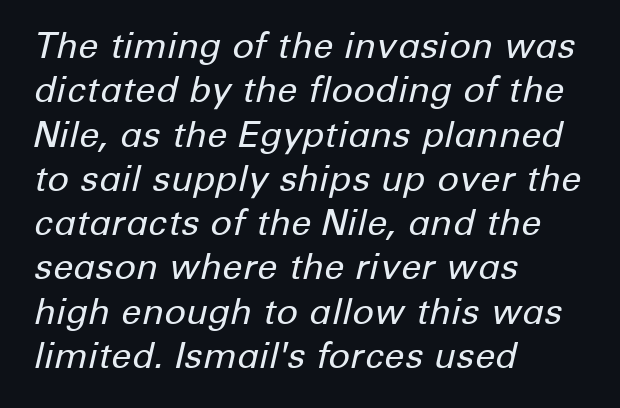
{"italic": "yes", "lean": "right", "slant_degrees": 12, "bold": "no", "weight": "regular", "width": "normal", "stroke_contrast": "low", "x_height": "medium", "monospaced": "no", "underline": "no", "align": "left", "line_spacing_ratio": 1.23, "letter_spacing": "normal", "letter_spacing_em": 0.0, "glyph_px": 36}
